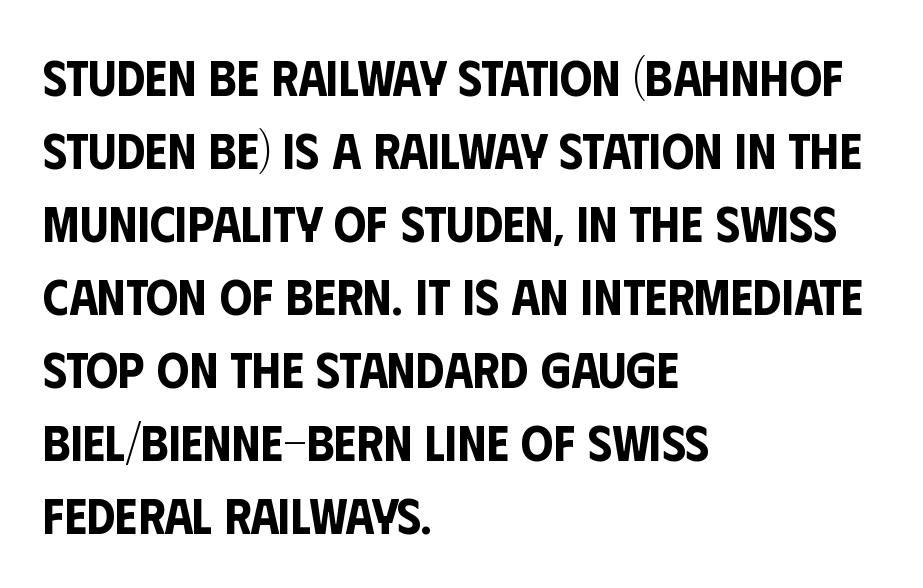
The image shows 51 px condensed sans-serif type, upright; set left-aligned, normal line spacing (1.43x), normal letter spacing, not underlined; low stroke contrast and a large x-height.
